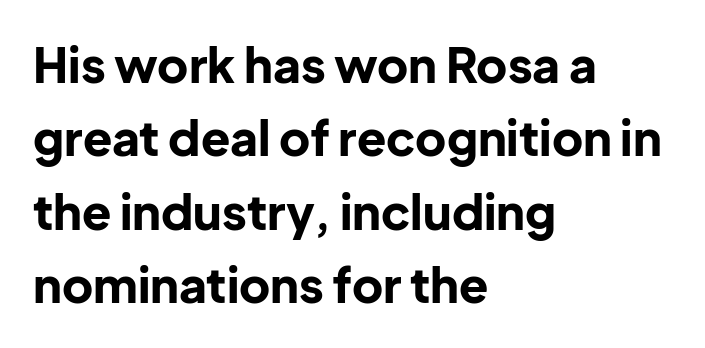
The image shows 48 px bold sans-serif type, upright; set left-aligned, normal line spacing (1.53x), normal letter spacing, not underlined; low stroke contrast and a medium x-height.
